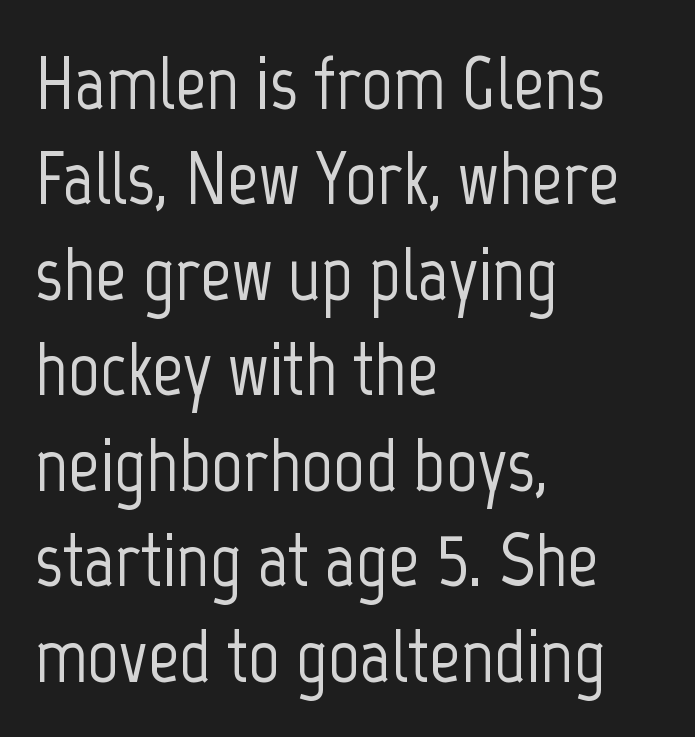
The image shows 77 px condensed sans-serif type, upright; set left-aligned, line spacing 1.24x, normal letter spacing, not underlined; low stroke contrast and a medium x-height.
